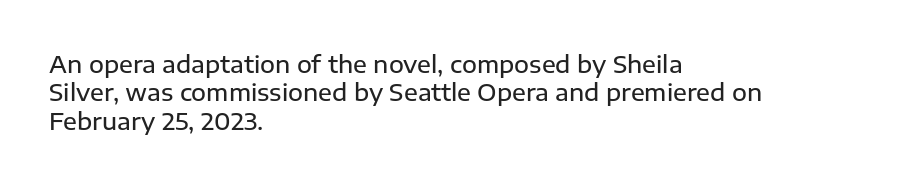
Q: Is the text bold? A: Semi-bold.
Q: Is the text italic (slanted)? A: No, it is upright.
Q: Is the text underlined? A: No.
Q: How is the paragraph aligned? A: Left-aligned.
Q: Is the spacing between letters normal or unusually wide? A: Normal.
